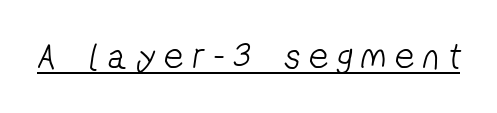
A typesetter would call this proportional, since set widths differ per character. Descenders here cross a horizontal rule under the line. Regarding serifs, this sample does without them. Students, note that the glyphs here are deliberately spaced far apart.
